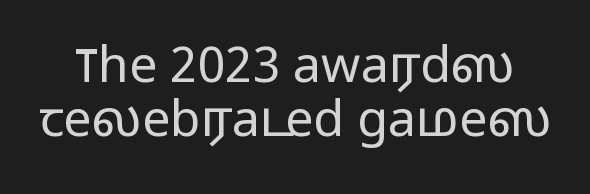
The space beneath each line is pristine and unruled. Notice how descenders almost collide with the ascenders below — that's tight leading. Rendered with straight, roman letterforms. Proportional: the letters do not fall into vertical columns. Nothing unusual about the tracking: characters are spaced as the font intends. A light-to-regular cut is what we see here.
